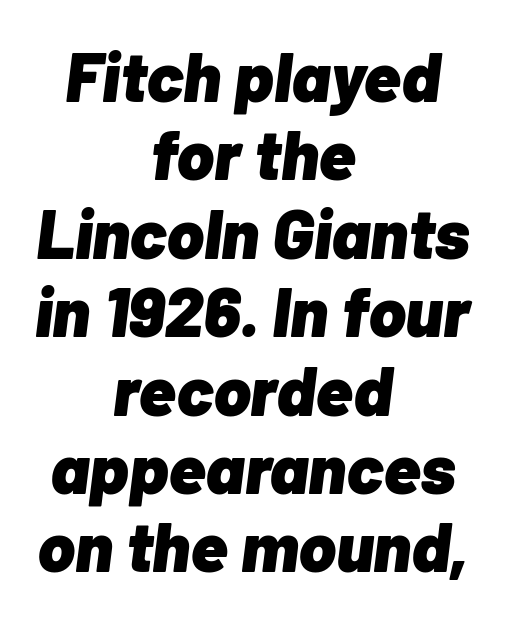
The image shows 70 px heavy type, italic (leaning right); set centered, tight line spacing (1.12x), normal letter spacing, not underlined; low stroke contrast and a medium x-height.
